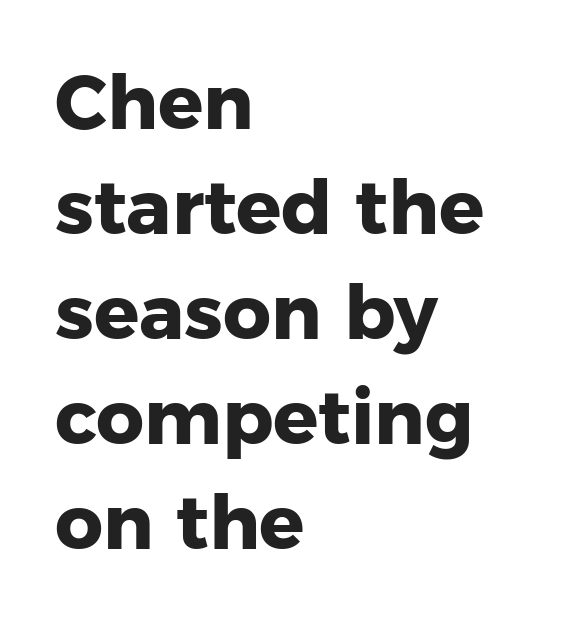
The font is running at its bold setting. Bare-footed words on every line. The characters display no serif detailing; their extremities are plain. Students, observe: this is what conventionally led text looks like. Note the varied advance widths — an 'i' is clearly narrower than an 'm'.
